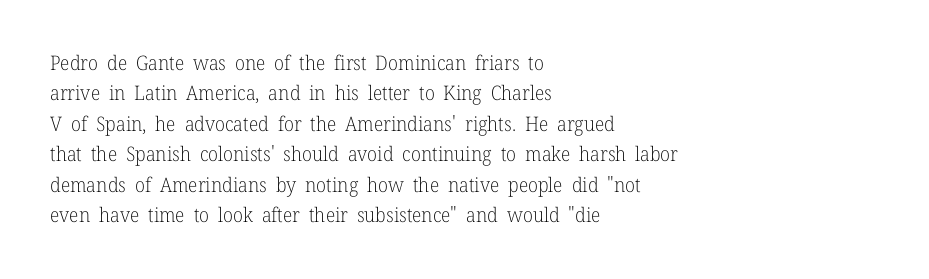
The typesetting does not lean heavy: it is not bold. Words appear dense and cohesive because spacing is normal. Every character sits straight up, as roman type does. What's the leading like? Ordinary, nothing unusual. Glance below the letters and you will spot only blank space.
